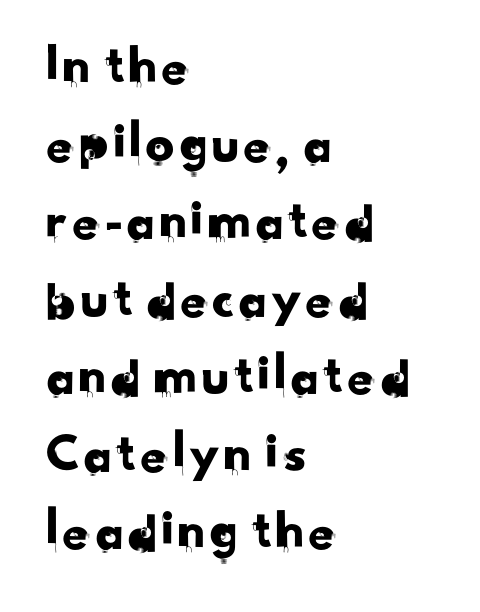
The image shows 57 px sans-serif type; set left-aligned, normal line spacing (1.36x), normal letter spacing, not underlined; low stroke contrast and a small x-height.
